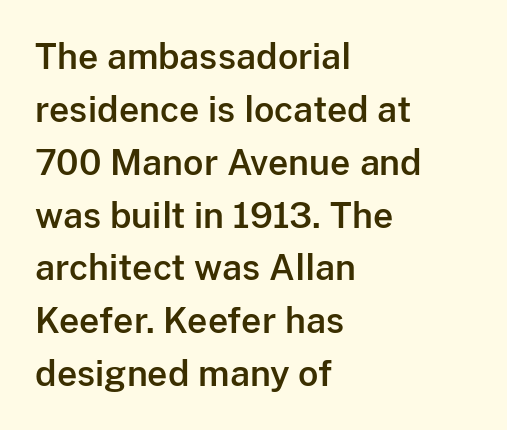
The image shows 35 px sans-serif type, upright; set left-aligned, normal line spacing (1.51x), normal letter spacing, not underlined; low stroke contrast and a medium x-height.
